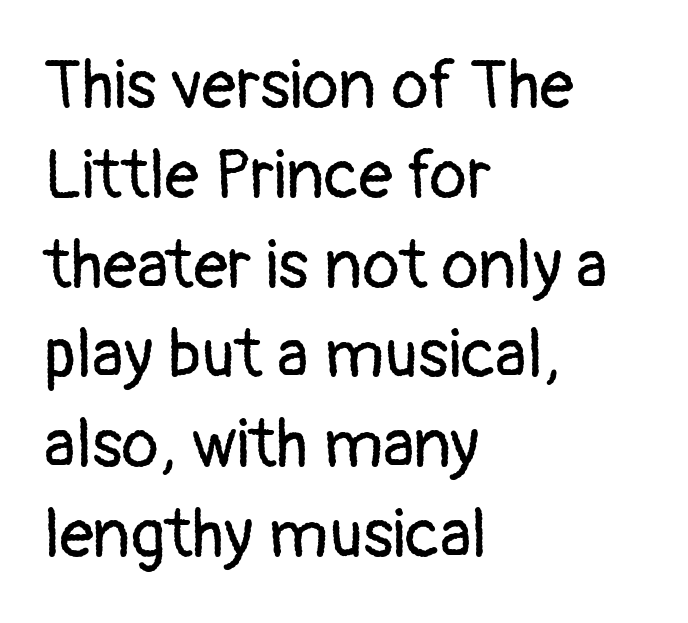
Q: Is the text bold? A: No.
Q: Is the text italic (slanted)? A: No, it is upright.
Q: Is the typeface a serif or a sans-serif typeface? A: Sans-serif.
Q: Is the text underlined? A: No.
Q: How is the paragraph aligned? A: Left-aligned.
Q: Is the spacing between letters normal or unusually wide? A: Normal.
Q: Is the spacing between lines tight, normal or loose? A: Normal.
Q: Width (condensed, normal, or wide)? A: Normal.
Q: Stroke contrast? A: Low.
Q: x-height? A: Medium.
Q: Monospaced? A: No.
